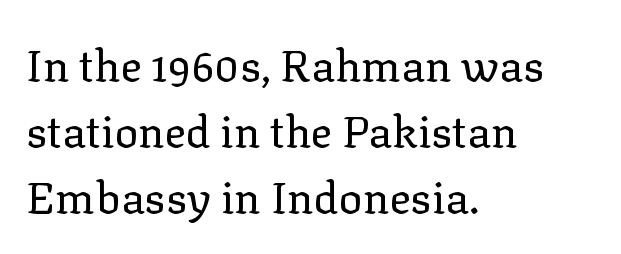
Notice how the stems are strictly vertical — no italics here. Note: serifs present on the glyphs. The type is set solid horizontally, with unmodified tracking. The letters advance in unequal steps, a hallmark of proportional type. These lines sit exactly where default settings would place them.
